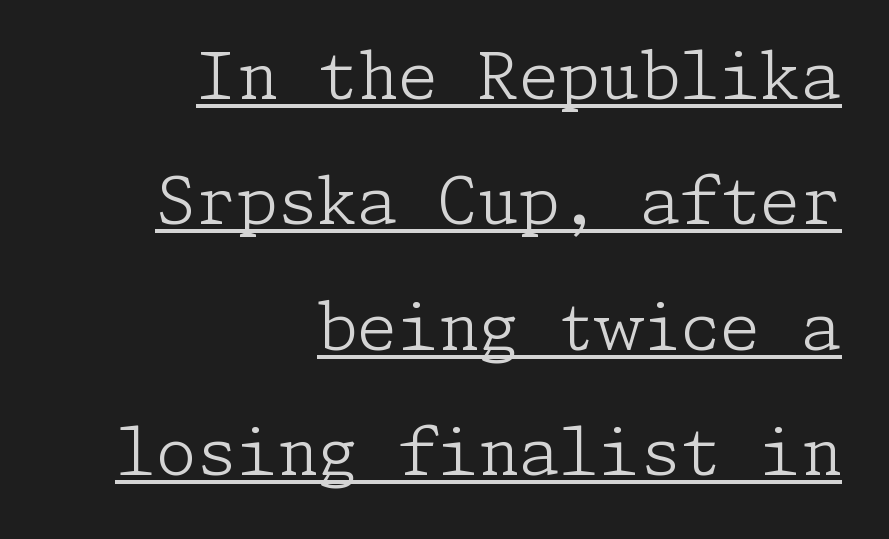
The image shows 65 px light serif type, upright; set right-aligned, loose line spacing (1.93x), normal letter spacing, underlined; low stroke contrast and a medium x-height.
